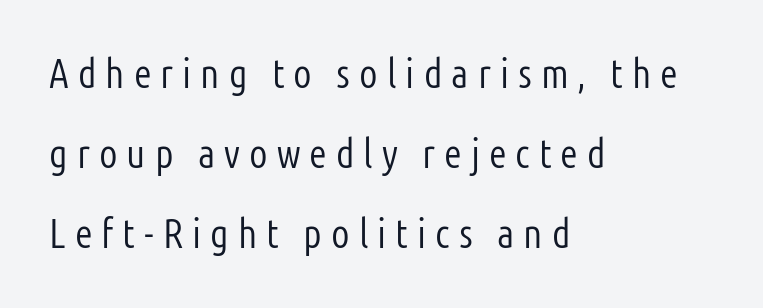
A classic flush-left, rag-right setting is used for this passage. If you measured baseline to baseline, you'd find a long distance. Summary of weight: not heavy and not bold. The letters stand upright; this is a roman face.
